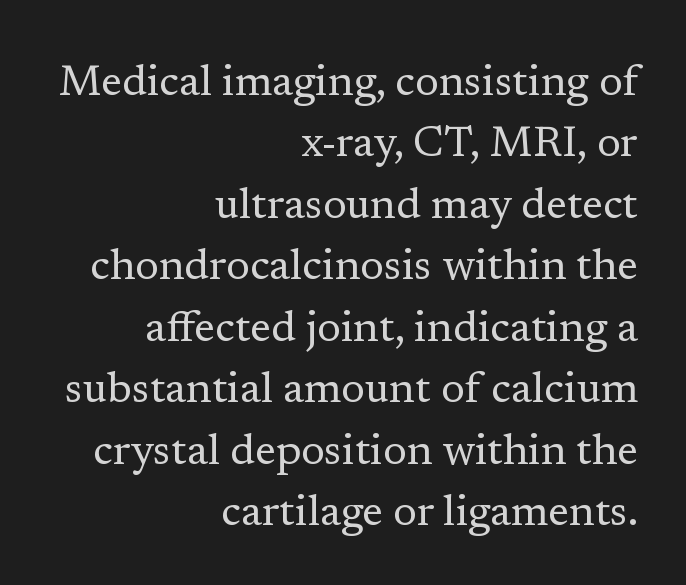
{"serif": "yes", "italic": "no", "bold": "no", "weight": "regular", "width": "normal", "stroke_contrast": "low", "x_height": "medium", "monospaced": "no", "underline": "no", "align": "right", "line_spacing": "normal", "line_spacing_ratio": 1.43, "letter_spacing": "normal", "letter_spacing_em": 0.0, "glyph_px": 43}
